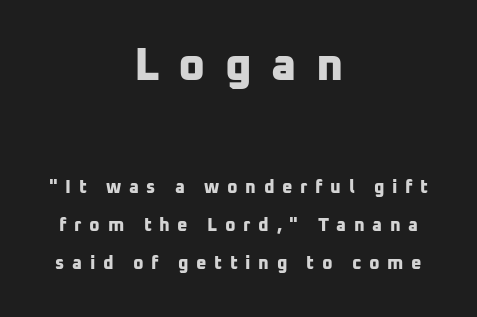
In terms of weight, the rendering is a true, heavy bold. Any mark beneath the type? The region is blank. Do the characters align in a grid? No, the font is proportional. A student would notice the top passage is typeset larger than what follows. I'd call this a sans setting — the letters go barefoot.
